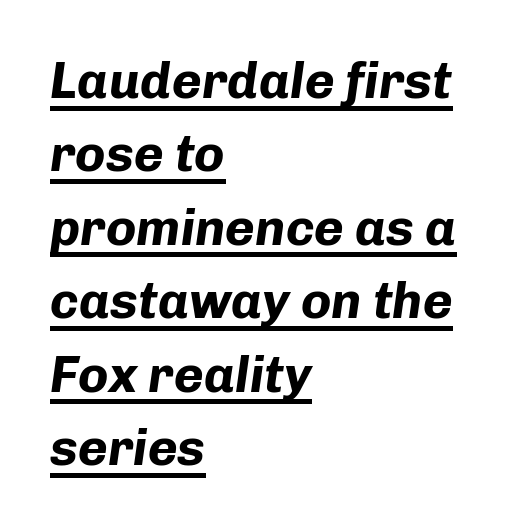
Q: Is the text bold? A: Yes.
Q: Is the text italic (slanted)? A: Yes, it leans right by about 8 degrees.
Q: Is the text underlined? A: Yes.
Q: How is the paragraph aligned? A: Left-aligned.
Q: Is the spacing between letters normal or unusually wide? A: Normal.
Q: Is the spacing between lines tight, normal or loose? A: Normal.
Q: Width (condensed, normal, or wide)? A: Normal.
Q: Stroke contrast? A: Low.
Q: x-height? A: Medium.
Q: Monospaced? A: No.
